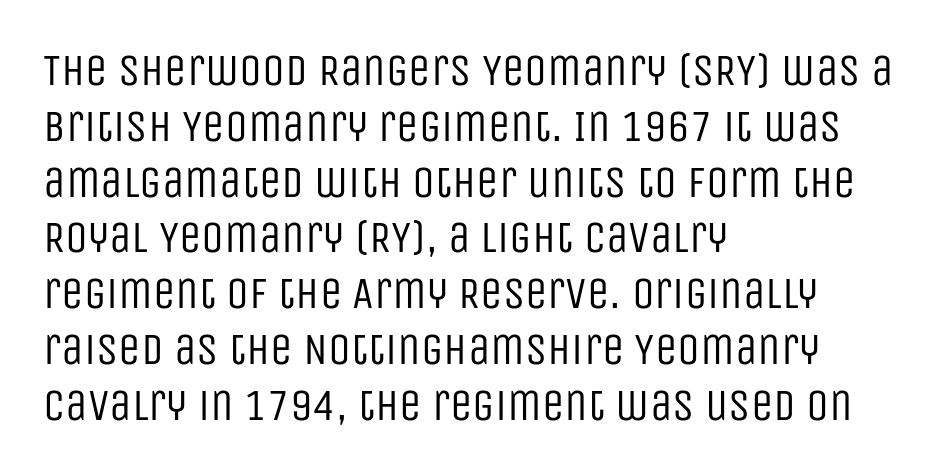
{"serif": "no", "italic": "no", "bold": "no", "weight": "regular", "width": "condensed", "stroke_contrast": "low", "x_height": "large", "monospaced": "no", "underline": "no", "align": "left", "line_spacing_ratio": 1.24, "letter_spacing": "normal", "letter_spacing_em": 0.0, "glyph_px": 45}
